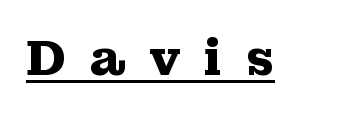
Note: serifs present on the glyphs. Look at the tracking — it's clearly loosened, letters drifting apart. The rendered words wear a rule along their underside. Posture: upright roman.
